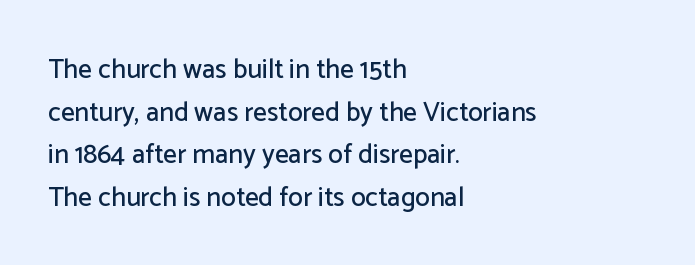
Q: Is the text italic (slanted)? A: No, it is upright.
Q: Is the text underlined? A: No.
Q: How is the paragraph aligned? A: Left-aligned.
Q: Is the spacing between letters normal or unusually wide? A: Normal.
Q: Is the spacing between lines tight, normal or loose? A: Normal.
